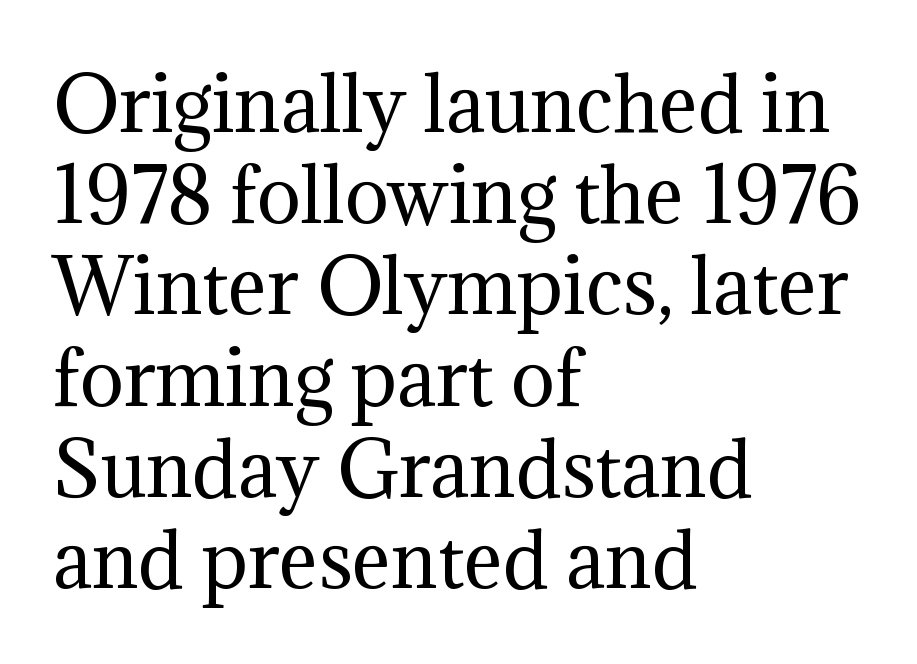
Q: Is the text bold? A: No.
Q: Is the text italic (slanted)? A: No, it is upright.
Q: Is the typeface a serif or a sans-serif typeface? A: Serif.
Q: Is the text underlined? A: No.
Q: How is the paragraph aligned? A: Left-aligned.
Q: Is the spacing between letters normal or unusually wide? A: Normal.
Q: Is the spacing between lines tight, normal or loose? A: Normal.
Q: Width (condensed, normal, or wide)? A: Normal.
Q: Stroke contrast? A: Medium.
Q: x-height? A: Medium.
Q: Monospaced? A: No.
